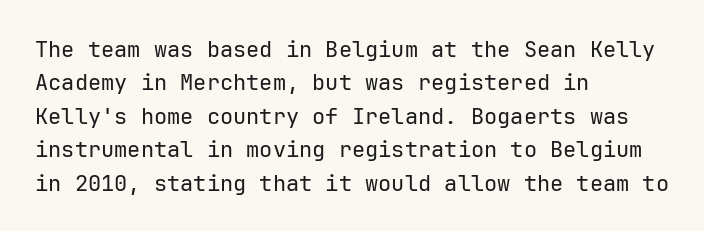
Q: Is the text bold? A: No.
Q: Is the text italic (slanted)? A: No, it is upright.
Q: Is the text underlined? A: No.
Q: How is the paragraph aligned? A: Left-aligned.
Q: Is the spacing between letters normal or unusually wide? A: Normal.
Q: Is the spacing between lines tight, normal or loose? A: Normal.
